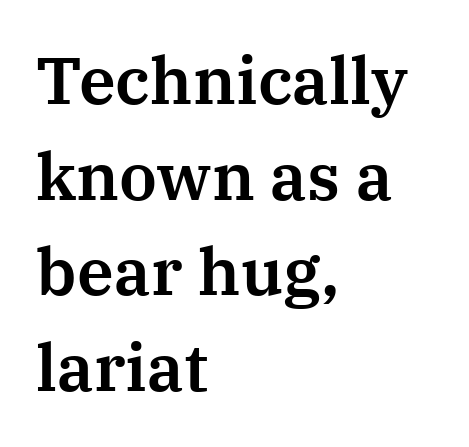
The gaps between neighbouring characters are ordinary and unremarkable. Which margin do the lines hug? The left one — the right edge is uneven. Rendered with straight, roman letterforms. The rows are spaced the way most documents space them. Think of a printed novel: that variable character pitch is what you see here.
